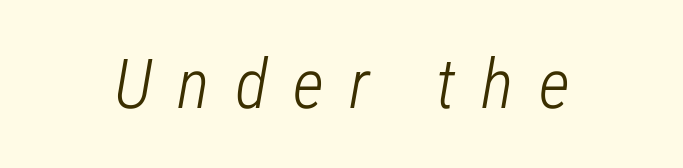
The letters advance in unequal steps, a hallmark of proportional type. The gap between lines stays unmarked. This is oblique type, the kind used for emphasis or titles. Letter spacing: wide.
